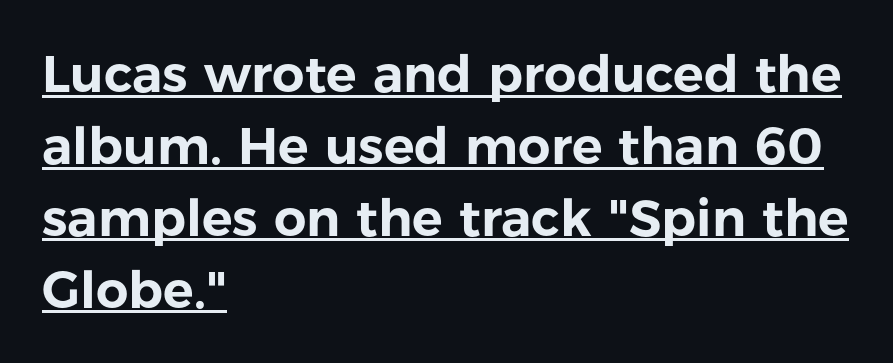
Q: Is the text italic (slanted)? A: No, it is upright.
Q: Is the typeface a serif or a sans-serif typeface? A: Sans-serif.
Q: Is the text underlined? A: Yes.
Q: How is the paragraph aligned? A: Left-aligned.
Q: Is the spacing between letters normal or unusually wide? A: Normal.
Q: Is the spacing between lines tight, normal or loose? A: Normal.
Q: Width (condensed, normal, or wide)? A: Normal.
Q: Stroke contrast? A: Low.
Q: x-height? A: Medium.
Q: Monospaced? A: No.
